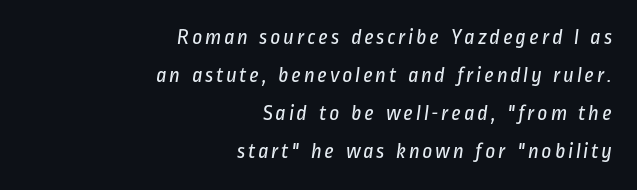
Q: Is the text bold? A: No.
Q: Is the text underlined? A: No.
Q: How is the paragraph aligned? A: Right-aligned.
